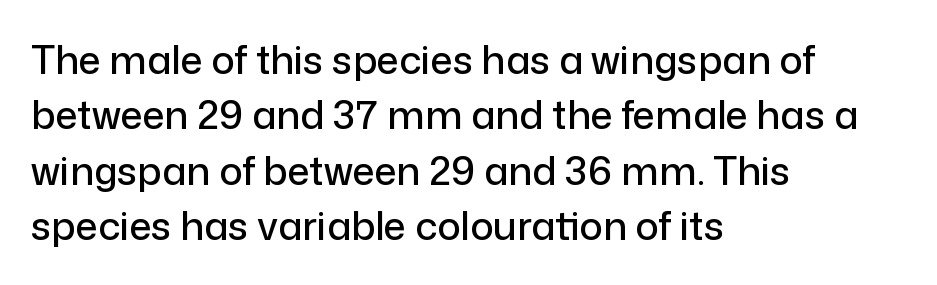
The image shows 39 px sans-serif type, upright; set left-aligned, normal line spacing (1.42x), normal letter spacing, not underlined; low stroke contrast and a medium x-height.
